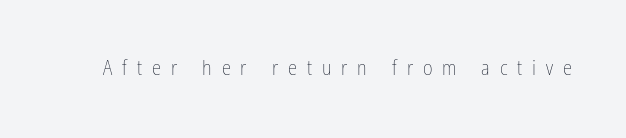
The image shows 21 px text type, upright; set unusually wide letter spacing (+0.47 em), not underlined.
